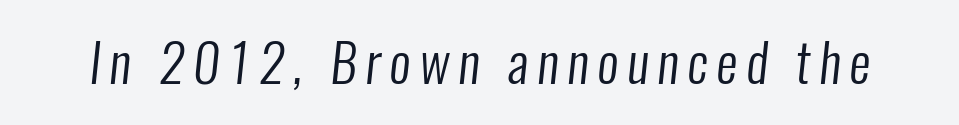
The rendering uses natural spacing where letterforms have individual widths. No letter is thick-stroked: the sample isn't bold. The passage shown is not underscored anywhere. The passage shown is typeset with a sans-serif family.
